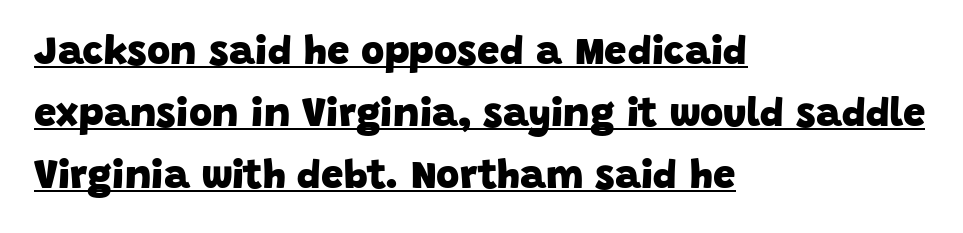
The image shows 40 px heavy sans-serif type; set left-aligned, normal line spacing (1.55x), normal letter spacing, underlined; low stroke contrast and a large x-height.
